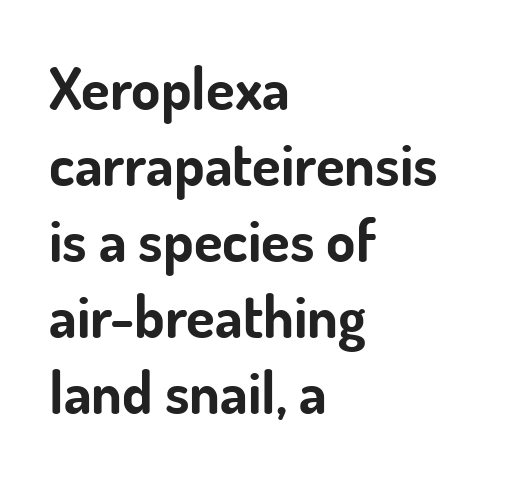
The image shows 59 px bold sans-serif type, upright; set left-aligned, normal line spacing (1.29x), normal letter spacing, not underlined; low stroke contrast and a small x-height.
